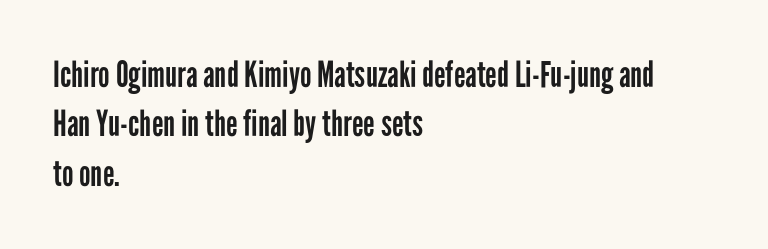
The glyphs in this specimen are sans serif. The gaps between neighbouring characters are ordinary and unremarkable. Ordinary non-slanted type is in use. All the whitespace from short lines collects on the right. Caption: face not bold, strokes unweighted. Successive baselines arrive at the customary interval.
